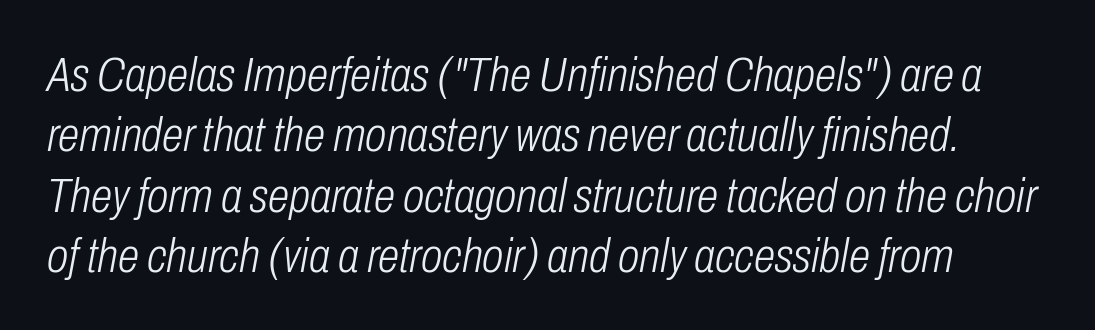
The image shows 49 px light, condensed type, italic (leaning right); set line spacing 1.23x, normal letter spacing, not underlined; low stroke contrast and a medium x-height.
